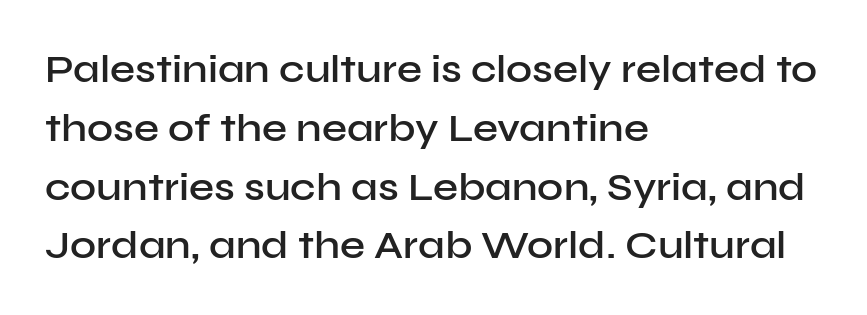
The image shows 40 px semibold sans-serif type, upright; set left-aligned, normal line spacing (1.47x), normal letter spacing, not underlined; low stroke contrast and a medium x-height.
